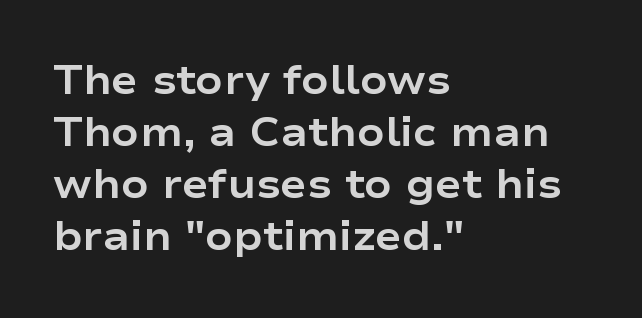
How heavy is the stroke? Heavy — this is a bold. The horizontal fit of the characters is conventional and even. Here the designer chose a conventional face with non-uniform glyph widths. Quick note: interline space is typical. Every stem runs plumb, perpendicular to the baseline. The space directly below the letters is spotless.
